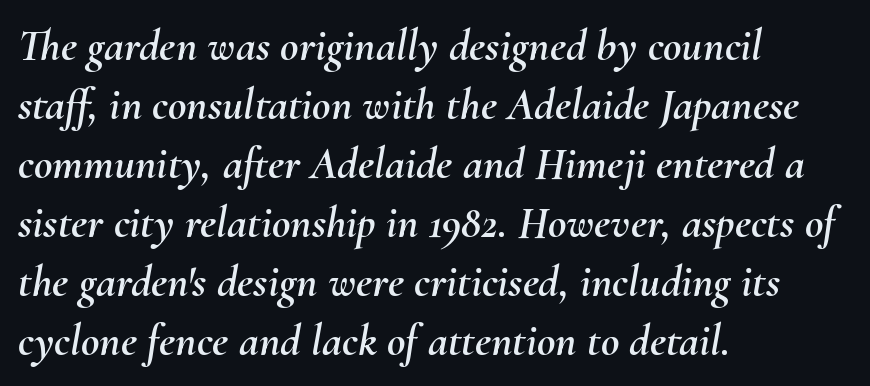
{"italic": "yes", "lean": "right", "slant_degrees": 10, "width": "normal", "stroke_contrast": "medium", "x_height": "small", "monospaced": "no", "underline": "no", "align": "left", "line_spacing": "normal", "line_spacing_ratio": 1.31, "letter_spacing": "normal", "letter_spacing_em": 0.0, "glyph_px": 45}
